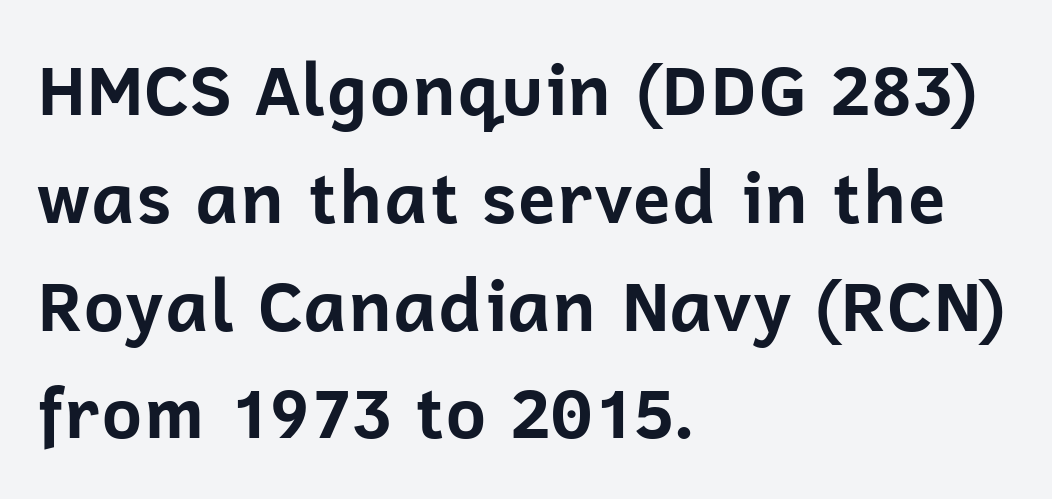
{"serif": "no", "italic": "no", "bold": "yes", "weight": "bold", "width": "normal", "stroke_contrast": "low", "x_height": "medium", "monospaced": "no", "underline": "no", "align": "left", "line_spacing": "normal", "line_spacing_ratio": 1.54, "letter_spacing": "normal", "letter_spacing_em": 0.0, "glyph_px": 70}
